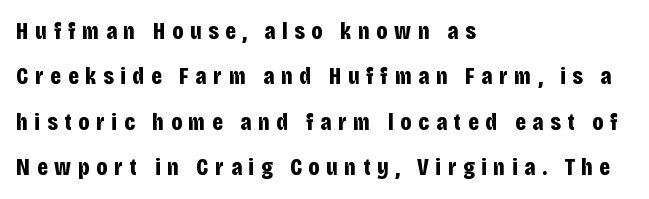
Q: Is the text bold? A: Yes.
Q: Is the text italic (slanted)? A: No, it is upright.
Q: Is the text underlined? A: No.
Q: How is the paragraph aligned? A: Left-aligned.
Q: Is the spacing between letters normal or unusually wide? A: Unusually wide.
